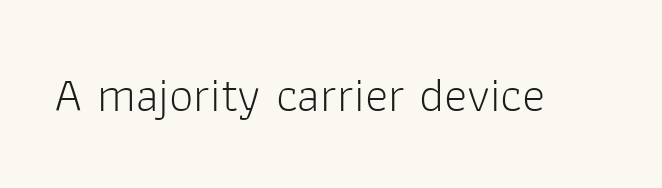
Q: Is the text bold? A: No.
Q: Is the text italic (slanted)? A: No, it is upright.
Q: Is the typeface a serif or a sans-serif typeface? A: Sans-serif.
Q: Is the text underlined? A: No.
Q: Is the spacing between letters normal or unusually wide? A: Normal.
Q: Width (condensed, normal, or wide)? A: Normal.
Q: Stroke contrast? A: Low.
Q: x-height? A: Medium.
Q: Monospaced? A: No.
